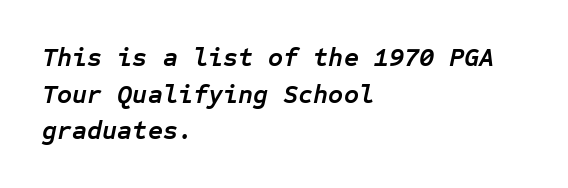
The image shows 26 px bold type, italic (leaning right); set left-aligned, normal line spacing (1.41x), normal letter spacing, not underlined.
